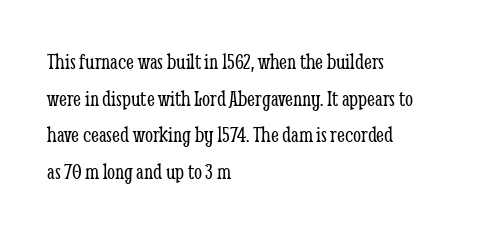
Q: Is the text bold? A: No.
Q: Is the text italic (slanted)? A: No, it is upright.
Q: Is the text underlined? A: No.
Q: How is the paragraph aligned? A: Left-aligned.
Q: Is the spacing between letters normal or unusually wide? A: Normal.
Q: Is the spacing between lines tight, normal or loose? A: Normal.
